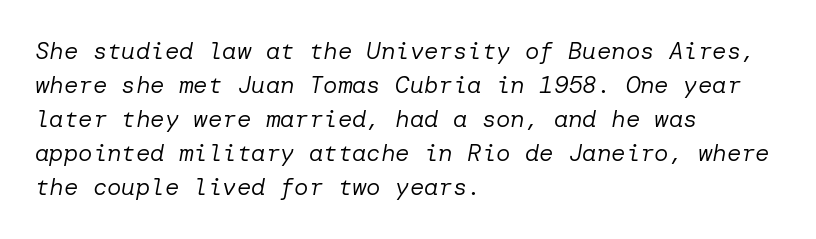
{"italic": "yes", "lean": "right", "slant_degrees": 10, "bold": "no", "underline": "no", "align": "left", "line_spacing": "normal", "line_spacing_ratio": 1.42, "letter_spacing": "normal", "letter_spacing_em": 0.0, "glyph_px": 24}
